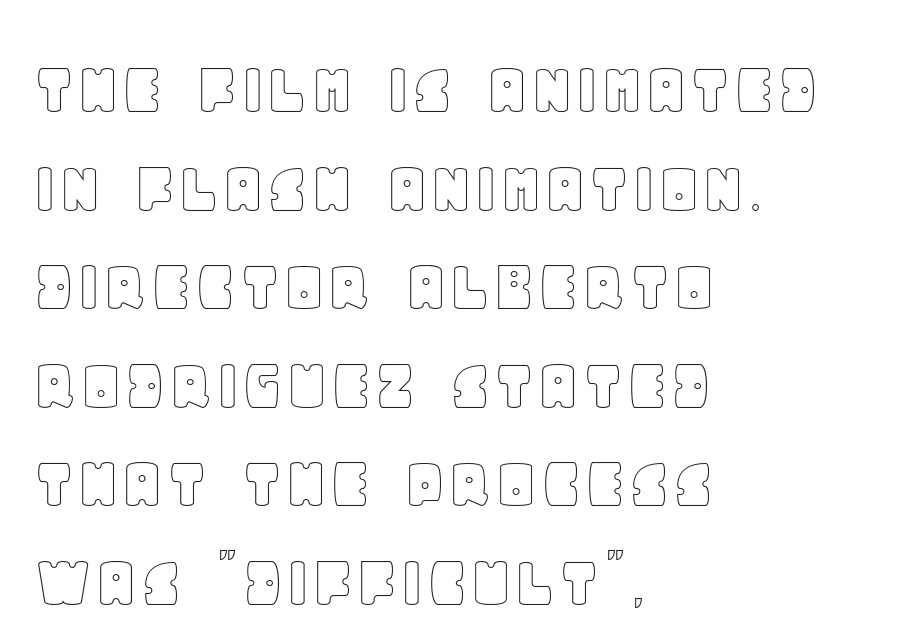
{"italic": "no", "width": "normal", "x_height": "large", "monospaced": "no", "underline": "no", "align": "left", "line_spacing": "normal", "line_spacing_ratio": 1.28, "letter_spacing": "normal", "letter_spacing_em": 0.0, "glyph_px": 77}
